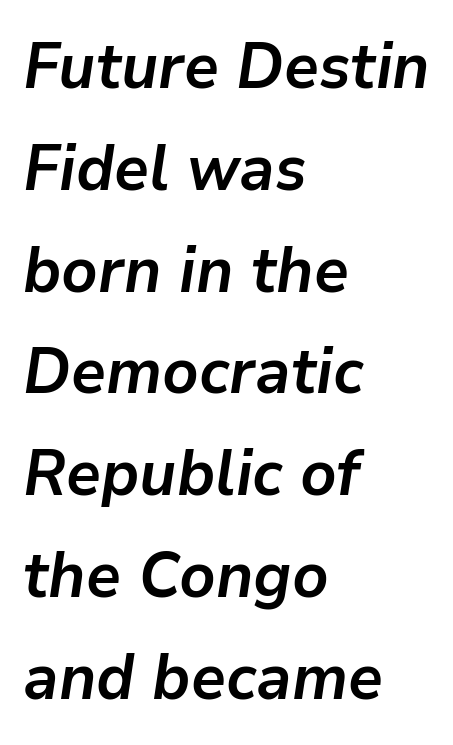
The face used here is rendered with its standard letterfit. Horizontal bands of white between lines are of average thickness. Nobody drew a line under any word here. An italicized treatment has been applied to the whole sample. Does the copy run flush right? No — it runs flush left.
